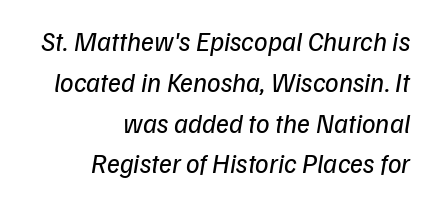
Q: Is the text bold? A: No.
Q: Is the text italic (slanted)? A: Yes, it leans right by about 9 degrees.
Q: Is the text underlined? A: No.
Q: How is the paragraph aligned? A: Right-aligned.
Q: Is the spacing between letters normal or unusually wide? A: Normal.
Q: Is the spacing between lines tight, normal or loose? A: Normal.
